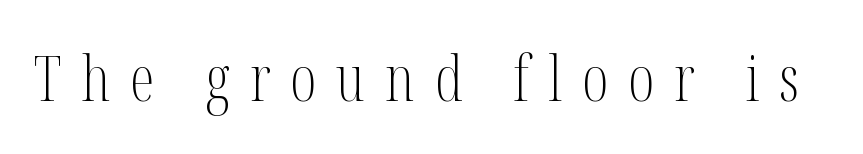
{"serif": "yes", "italic": "no", "bold": "no", "weight": "light", "width": "condensed", "stroke_contrast": "medium", "x_height": "medium", "monospaced": "no", "underline": "no", "letter_spacing": "wide", "letter_spacing_em": 0.32, "glyph_px": 62}
